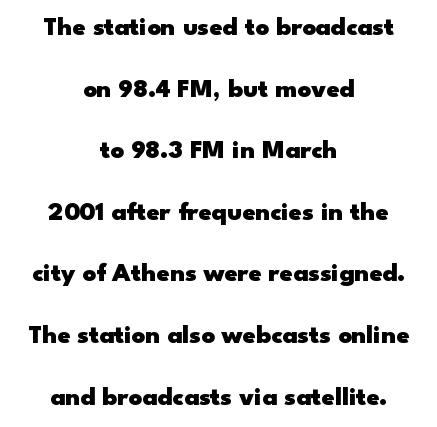
{"italic": "no", "bold": "yes", "underline": "no", "align": "center", "line_spacing": "loose", "line_spacing_ratio": 2.37, "letter_spacing": "normal", "letter_spacing_em": 0.0, "glyph_px": 26}
